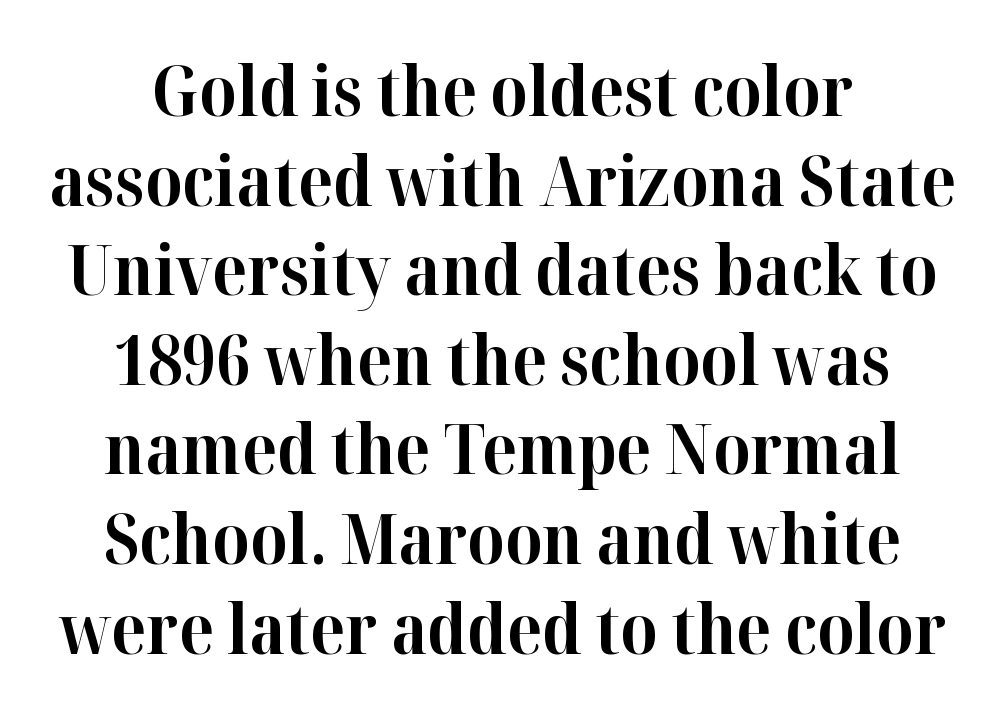
Q: Is the text bold? A: Yes.
Q: Is the text italic (slanted)? A: No, it is upright.
Q: Is the typeface a serif or a sans-serif typeface? A: Serif.
Q: Is the text underlined? A: No.
Q: How is the paragraph aligned? A: Centered.
Q: Is the spacing between letters normal or unusually wide? A: Normal.
Q: Is the spacing between lines tight, normal or loose? A: Normal.
Q: Width (condensed, normal, or wide)? A: Normal.
Q: Stroke contrast? A: High.
Q: x-height? A: Medium.
Q: Monospaced? A: No.
